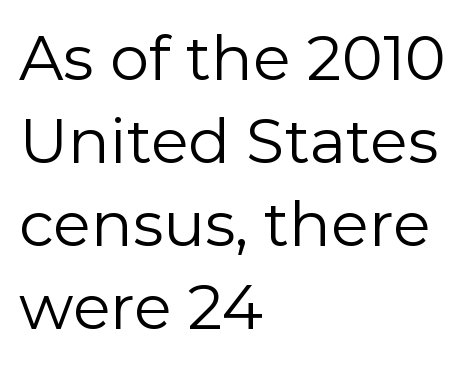
The image shows 62 px regular-weight sans-serif type, upright; set left-aligned, normal line spacing (1.34x), normal letter spacing, not underlined; low stroke contrast and a medium x-height.
